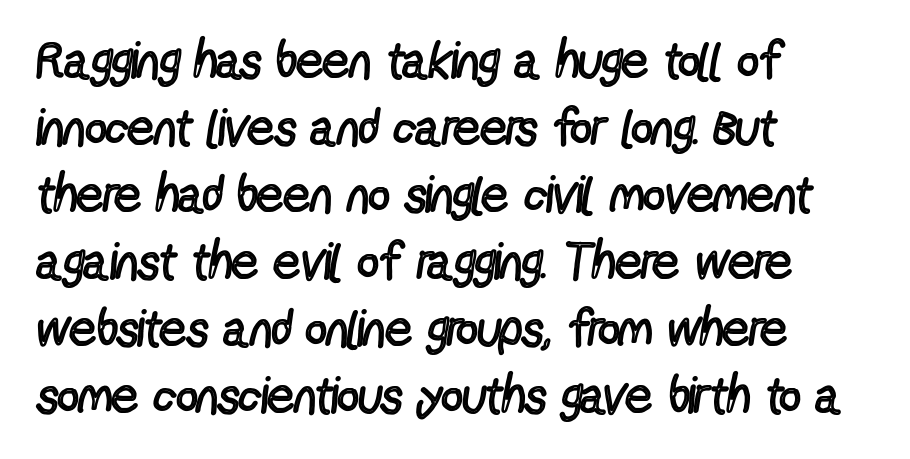
{"serif": "no", "bold": "no", "weight": "regular", "width": "condensed", "x_height": "medium", "monospaced": "no", "underline": "no", "align": "left", "line_spacing": "normal", "line_spacing_ratio": 1.29, "letter_spacing": "normal", "letter_spacing_em": 0.0, "glyph_px": 52}
